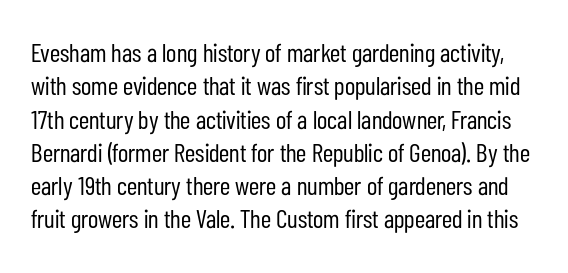
Quick note: interline space is typical. The strokes carry an ordinary text weight at most. Posture: upright roman. A typesetter would call this zero additional tracking. Bare-footed words on every line.
